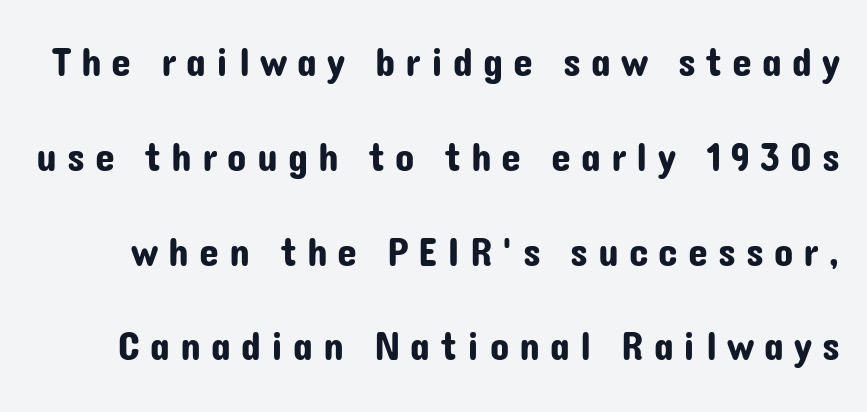
{"serif": "no", "italic": "no", "width": "normal", "stroke_contrast": "low", "x_height": "medium", "monospaced": "no", "underline": "no", "line_spacing": "loose", "line_spacing_ratio": 2.37, "letter_spacing": "wide", "letter_spacing_em": 0.25, "glyph_px": 40}
